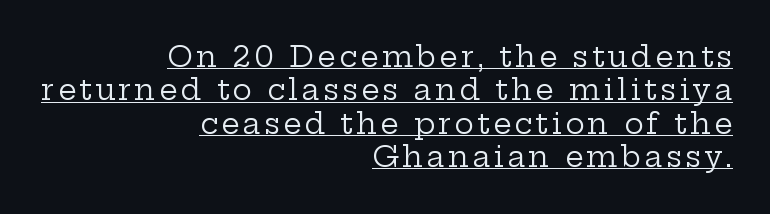
The letterforms sit at book weight or below. Think of a printed novel: that variable character pitch is what you see here. A serif font was chosen for this passage. A student would call this right alignment; a typographer would say flush right, rag left.
